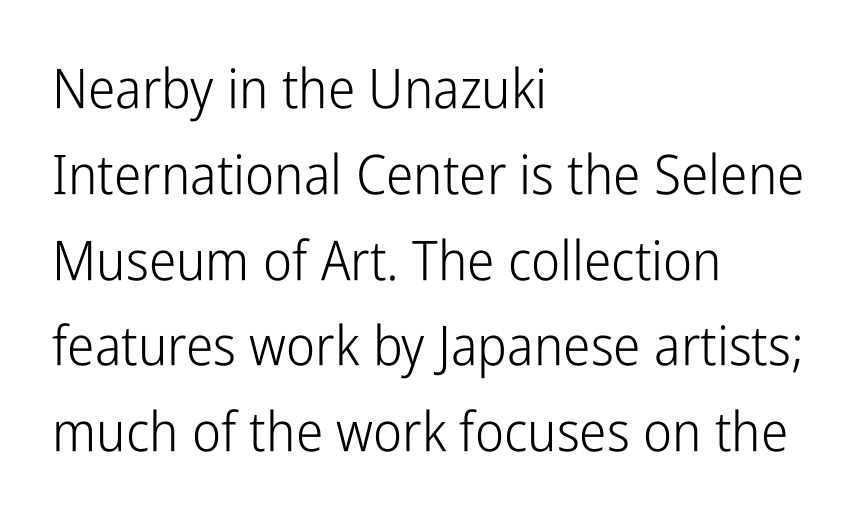
How are the letters spaced? Ordinarily, with no added tracking. The foot of each line stays bare and open. Typeset ragged right — the left edge is the straight one. The typesetting does not lean heavy: it is not bold. The passage shown stacks its lines at a standard gap. Do the letters lean? They stand straight.
